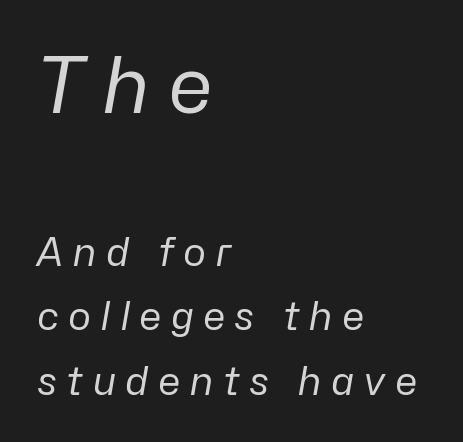
The image shows 78 px regular-weight type, italic (leaning right); set left-aligned, normal line spacing (1.65x), unusually wide letter spacing (+0.23 em), not underlined; the first (top) block is 2.0x larger; low stroke contrast and a medium x-height.
